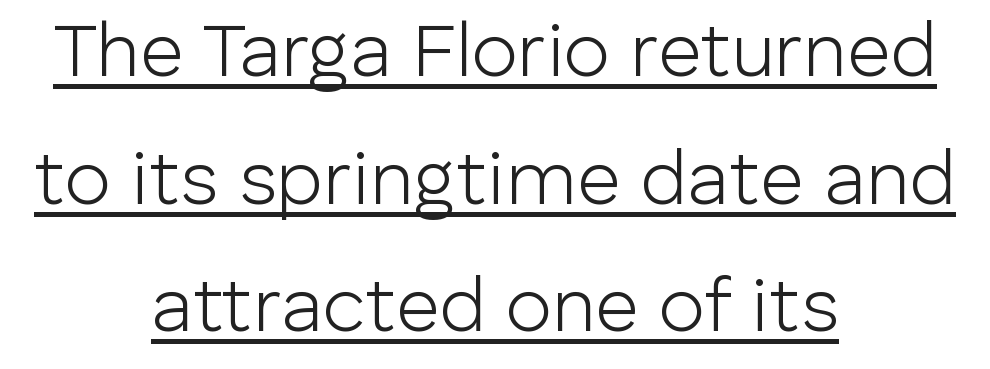
Q: Is the text bold? A: No.
Q: Is the text italic (slanted)? A: No, it is upright.
Q: Is the typeface a serif or a sans-serif typeface? A: Sans-serif.
Q: Is the text underlined? A: Yes.
Q: How is the paragraph aligned? A: Centered.
Q: Is the spacing between letters normal or unusually wide? A: Normal.
Q: Is the spacing between lines tight, normal or loose? A: Normal.
Q: Width (condensed, normal, or wide)? A: Normal.
Q: Stroke contrast? A: Low.
Q: x-height? A: Medium.
Q: Monospaced? A: No.
